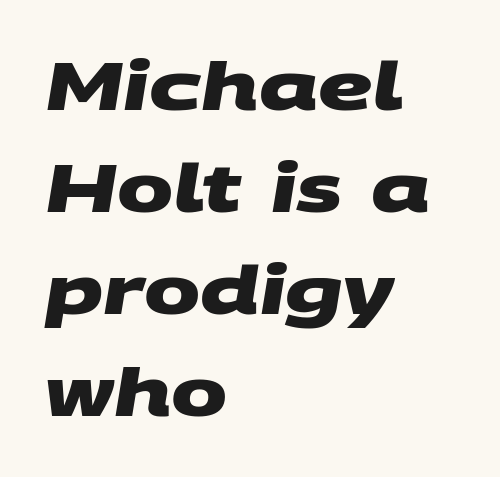
Q: Is the text bold? A: Yes.
Q: Is the typeface a serif or a sans-serif typeface? A: Sans-serif.
Q: Is the text underlined? A: No.
Q: How is the paragraph aligned? A: Left-aligned.
Q: Is the spacing between letters normal or unusually wide? A: Normal.
Q: Is the spacing between lines tight, normal or loose? A: Normal.
Q: Width (condensed, normal, or wide)? A: Wide.
Q: Stroke contrast? A: Medium.
Q: x-height? A: Large.
Q: Monospaced? A: No.
